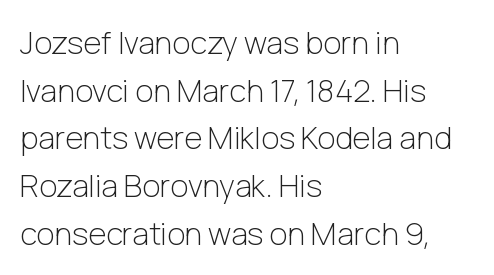
{"serif": "no", "italic": "no", "bold": "no", "weight": "light", "width": "normal", "stroke_contrast": "low", "x_height": "medium", "monospaced": "no", "underline": "no", "align": "left", "line_spacing": "normal", "line_spacing_ratio": 1.54, "letter_spacing": "normal", "letter_spacing_em": 0.0, "glyph_px": 31}
